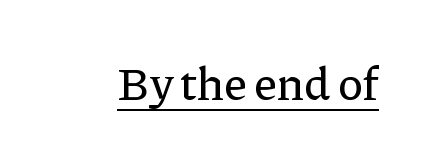
Q: Is the text italic (slanted)? A: No, it is upright.
Q: Is the typeface a serif or a sans-serif typeface? A: Serif.
Q: Is the text underlined? A: Yes.
Q: Is the spacing between letters normal or unusually wide? A: Normal.
Q: Width (condensed, normal, or wide)? A: Normal.
Q: Stroke contrast? A: Low.
Q: x-height? A: Medium.
Q: Monospaced? A: No.
